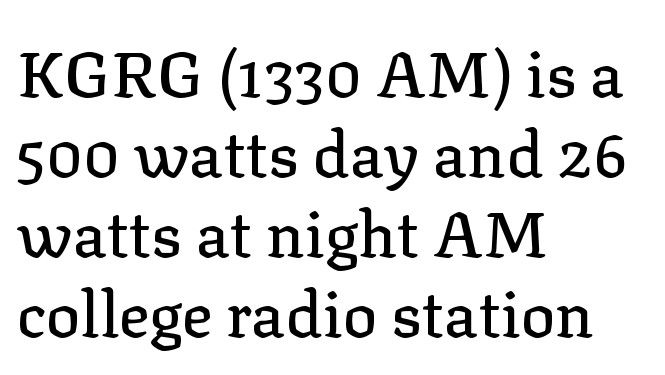
Q: Is the text italic (slanted)? A: No, it is upright.
Q: Is the typeface a serif or a sans-serif typeface? A: Serif.
Q: Is the text underlined? A: No.
Q: How is the paragraph aligned? A: Left-aligned.
Q: Is the spacing between letters normal or unusually wide? A: Normal.
Q: Is the spacing between lines tight, normal or loose? A: Normal.
Q: Width (condensed, normal, or wide)? A: Normal.
Q: Stroke contrast? A: Low.
Q: x-height? A: Medium.
Q: Monospaced? A: No.
